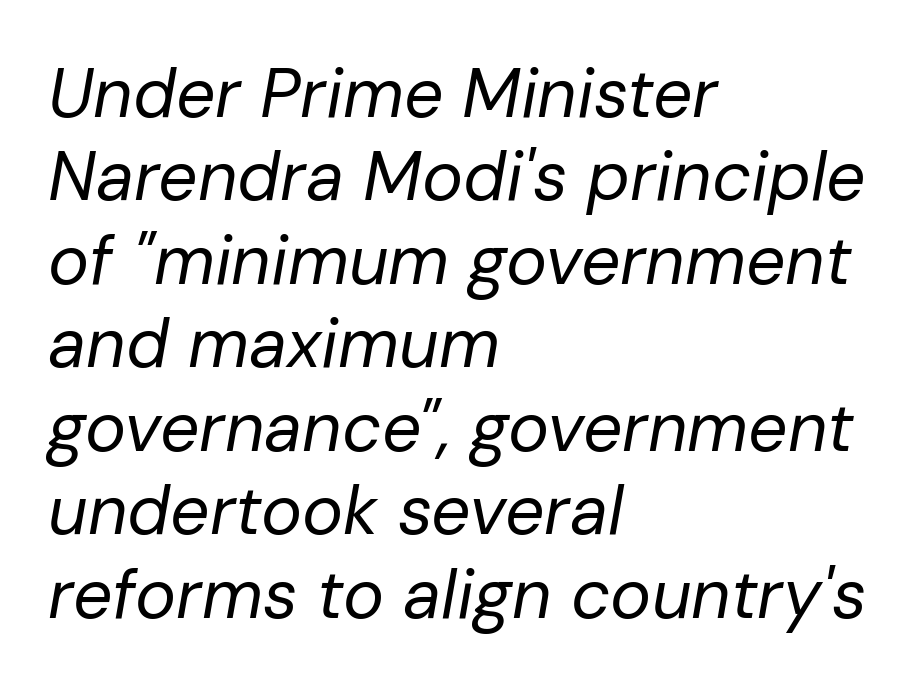
You could call the tracking neutral — neither tight nor loose. Proportional: the letters do not fall into vertical columns. The lines are quadded left. Heaviness? Minimal to ordinary, like unemphasized prose. The space directly below the letters is spotless.
